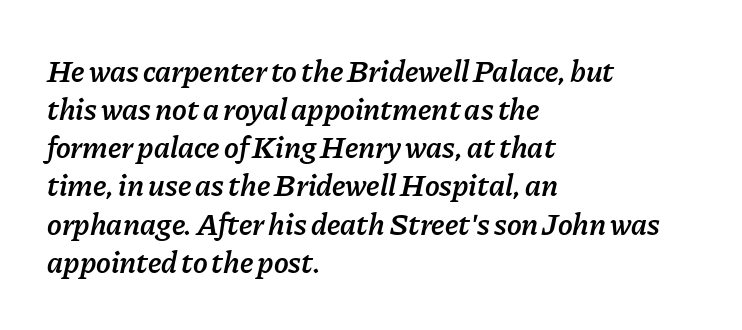
The image shows 31 px semibold type, italic (leaning right); set left-aligned, line spacing 1.23x, normal letter spacing, not underlined; low stroke contrast and a medium x-height.
